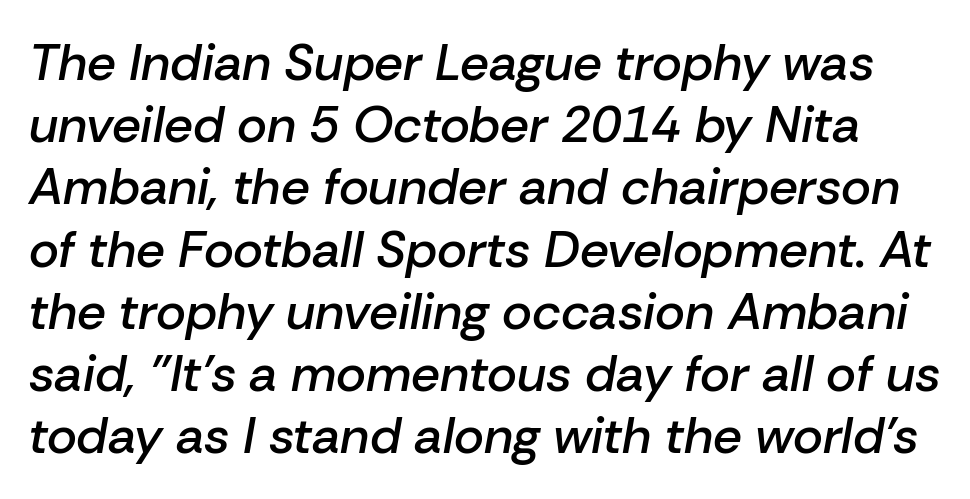
The image shows 51 px semibold type, italic (leaning right); set line spacing 1.22x, normal letter spacing, not underlined; low stroke contrast and a medium x-height.
